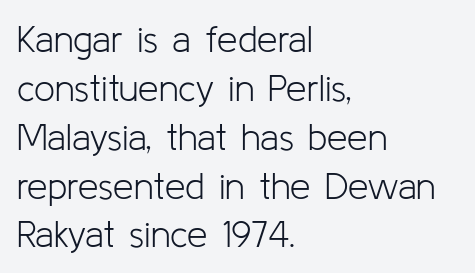
Each letter keeps its own natural width here, so spacing adapts to shape. Tracking here is standard; glyphs follow each other at the usual distance. Is the stroke heavy? The answer is a plain regular-or-lighter. Notice how the passage keeps a crisp vertical edge on the left only. How would I describe the line gaps? Plain and ordinary. Nope, no serifs anywhere on these letters.
